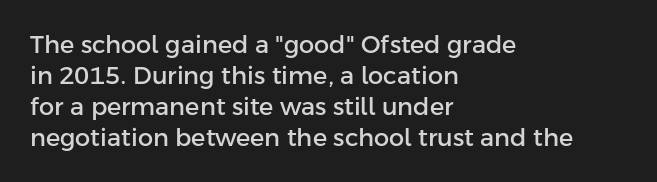
Q: Is the text italic (slanted)? A: No, it is upright.
Q: Is the text underlined? A: No.
Q: How is the paragraph aligned? A: Left-aligned.
Q: Is the spacing between letters normal or unusually wide? A: Normal.
Q: Is the spacing between lines tight, normal or loose? A: Normal.
